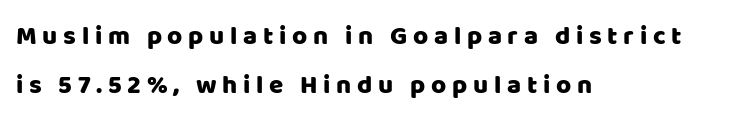
{"italic": "no", "underline": "no", "align": "left", "line_spacing": "loose", "line_spacing_ratio": 1.9, "letter_spacing": "wide", "letter_spacing_em": 0.22, "glyph_px": 26}
